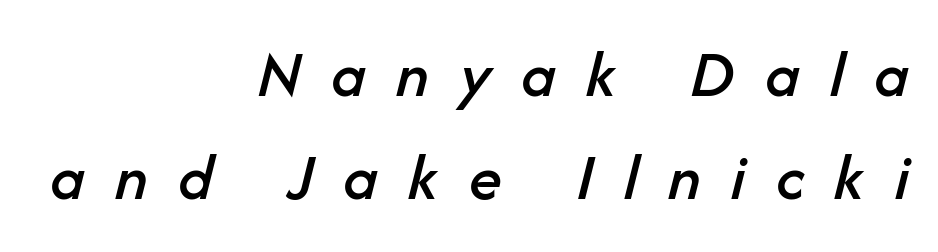
Q: Is the text italic (slanted)? A: Yes, it leans right by about 14 degrees.
Q: Is the text underlined? A: No.
Q: How is the paragraph aligned? A: Right-aligned.
Q: Is the spacing between letters normal or unusually wide? A: Unusually wide.
Q: Is the spacing between lines tight, normal or loose? A: Normal.
Q: Width (condensed, normal, or wide)? A: Normal.
Q: Stroke contrast? A: Low.
Q: x-height? A: Medium.
Q: Monospaced? A: No.
